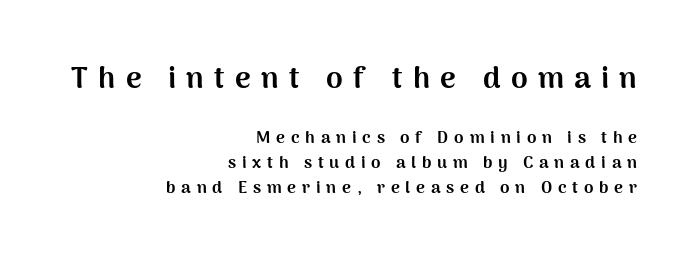
The image shows 30 px bold sans-serif type, upright; set right-aligned, normal line spacing (1.49x), unusually wide letter spacing (+0.34 em), not underlined; the first (top) block is 1.76x larger; medium stroke contrast and a medium x-height.
